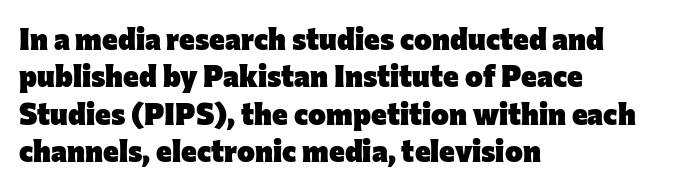
The image shows 30 px heavy sans-serif type, upright; set left-aligned, normal line spacing (1.25x), normal letter spacing, not underlined; low stroke contrast and a medium x-height.
